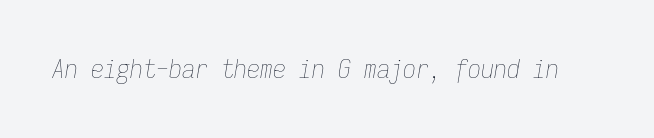
Q: Is the text bold? A: No.
Q: Is the text italic (slanted)? A: Yes, it leans right by about 9 degrees.
Q: Is the text underlined? A: No.
Q: Is the spacing between letters normal or unusually wide? A: Normal.
